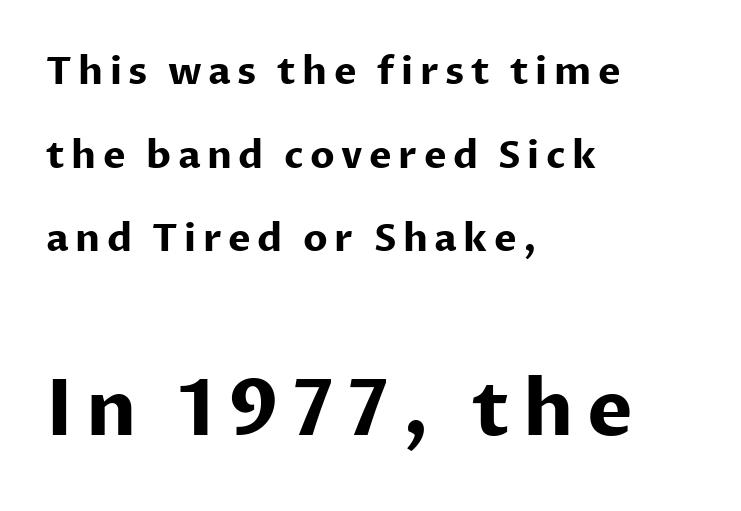
Q: Is the text bold? A: Yes.
Q: Is the text italic (slanted)? A: No, it is upright.
Q: Is the typeface a serif or a sans-serif typeface? A: Sans-serif.
Q: Is the text underlined? A: No.
Q: How is the paragraph aligned? A: Left-aligned.
Q: Is the spacing between lines tight, normal or loose? A: Loose.
Q: Which block of text is set in a larger size, the first (top) or the second (bottom)? A: The second (bottom) one.
Q: Width (condensed, normal, or wide)? A: Normal.
Q: Stroke contrast? A: Low.
Q: x-height? A: Medium.
Q: Monospaced? A: No.
